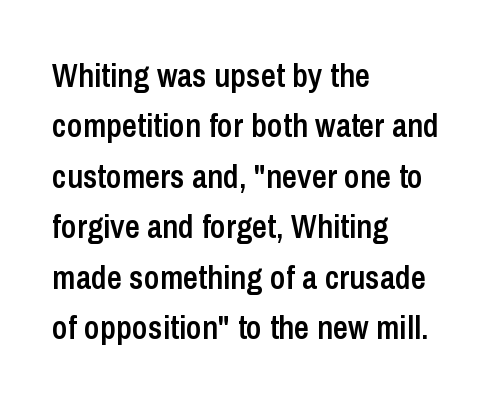
Line beginnings align vertically; line endings do not. The passage shown is semibold, sitting just below true bold. Glance below the letters and you will spot only blank space. The letters advance in unequal steps, a hallmark of proportional type. This sample uses plain, unmodified letter spacing. The designer left line spacing at the default.
